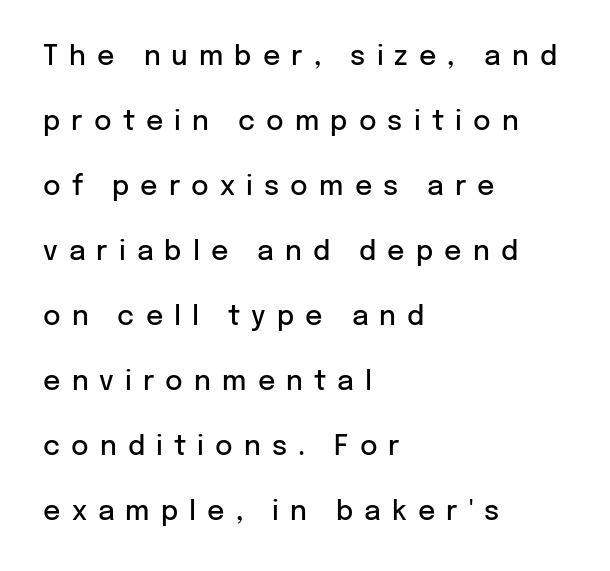
{"italic": "no", "bold": "semi", "underline": "no", "align": "left", "line_spacing": "loose", "line_spacing_ratio": 2.41, "letter_spacing": "wide", "letter_spacing_em": 0.41, "glyph_px": 27}
